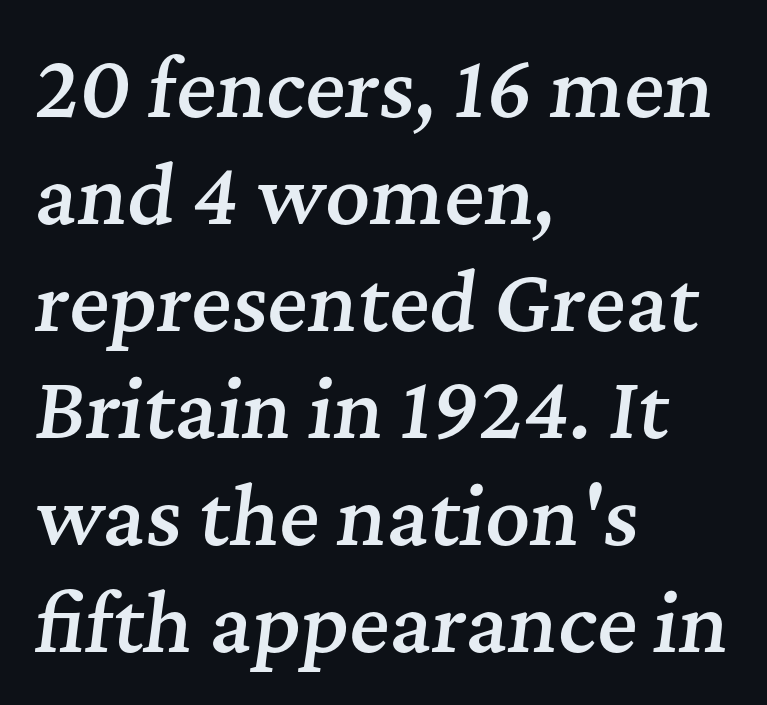
The image shows 77 px semibold serif type, italic (leaning right); set left-aligned, normal line spacing (1.39x), normal letter spacing, not underlined; medium stroke contrast and a medium x-height.
